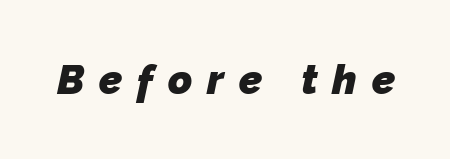
Tracking value appears strongly positive — letters spread wide. The space beneath each line is pristine and unruled. This sample has the flowing, uneven cadence of proportional lettering. Strokes here are thick enough to call this a true bold. Typographically, this falls in the sans-serif category.
